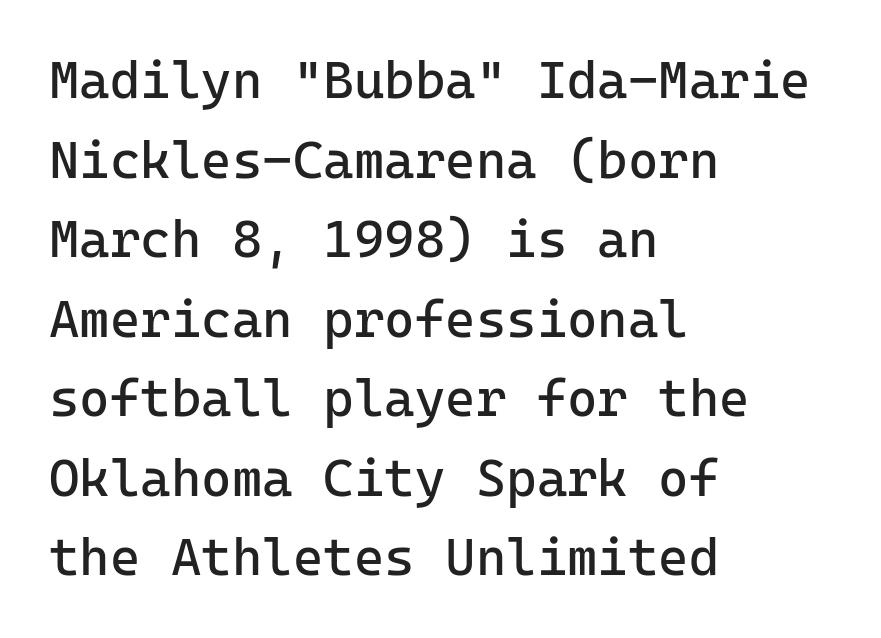
A typesetter would call this zero additional tracking. Which margin do the lines hug? The left one — the right edge is uneven. Nope, no serifs anywhere on these letters. A light-to-regular cut is what we see here.
